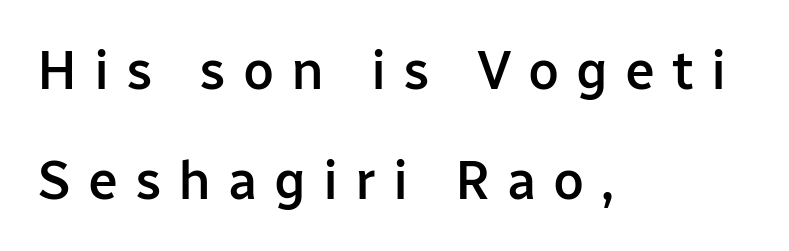
{"serif": "no", "italic": "no", "bold": "semi", "weight": "semibold", "width": "normal", "stroke_contrast": "low", "x_height": "medium", "monospaced": "no", "underline": "no", "align": "left", "line_spacing": "loose", "line_spacing_ratio": 2.04, "letter_spacing": "wide", "letter_spacing_em": 0.31, "glyph_px": 54}
